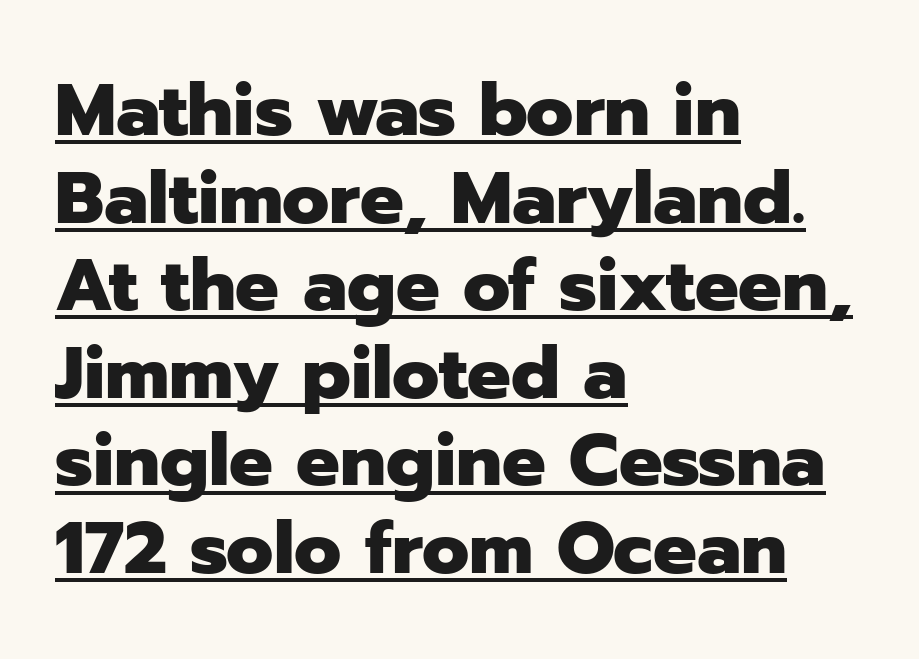
{"serif": "no", "italic": "no", "bold": "yes", "weight": "heavy", "width": "normal", "stroke_contrast": "low", "x_height": "medium", "monospaced": "no", "underline": "yes", "align": "left", "line_spacing_ratio": 1.2, "letter_spacing": "normal", "letter_spacing_em": 0.0, "glyph_px": 73}
